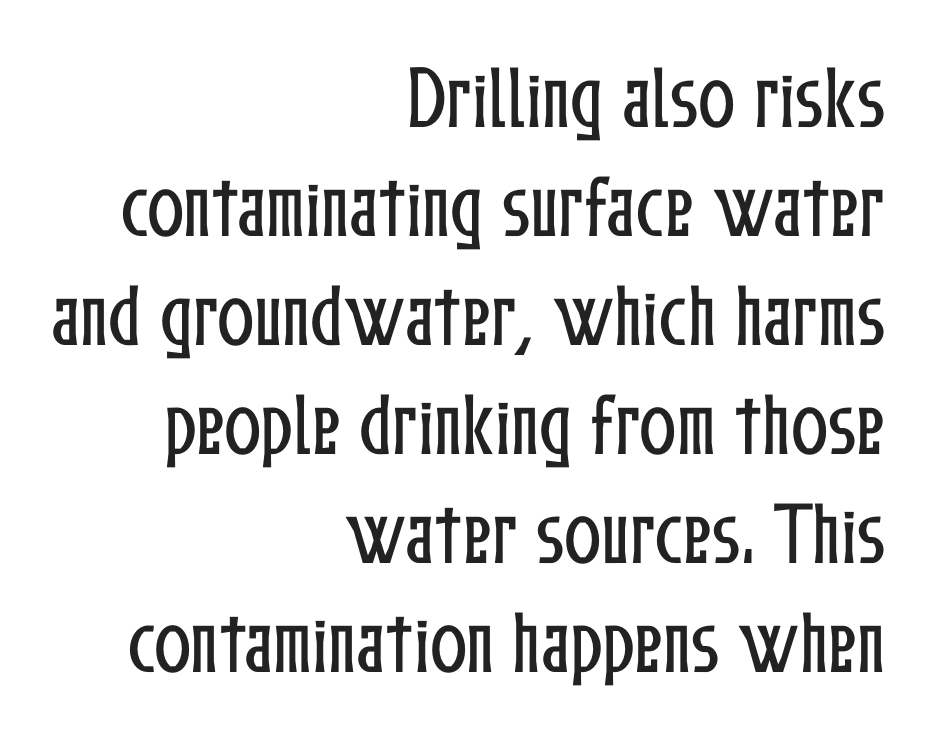
Q: Is the text italic (slanted)? A: No, it is upright.
Q: Is the text underlined? A: No.
Q: How is the paragraph aligned? A: Right-aligned.
Q: Is the spacing between letters normal or unusually wide? A: Normal.
Q: Is the spacing between lines tight, normal or loose? A: Normal.
Q: Width (condensed, normal, or wide)? A: Condensed.
Q: Stroke contrast? A: Low.
Q: x-height? A: Medium.
Q: Monospaced? A: No.
